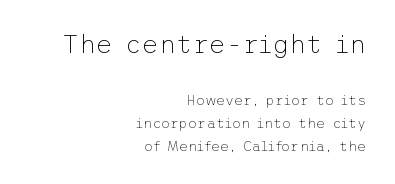
{"italic": "no", "bold": "no", "underline": "no", "align": "right", "line_spacing": "normal", "line_spacing_ratio": 1.63, "letter_spacing": "normal", "letter_spacing_em": 0.0, "larger_block": "first", "size_ratio": 1.86, "glyph_px": 26}
